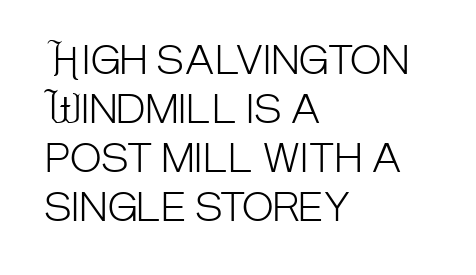
Q: Is the text bold? A: No.
Q: Is the text italic (slanted)? A: No, it is upright.
Q: Is the typeface a serif or a sans-serif typeface? A: Sans-serif.
Q: Is the text underlined? A: No.
Q: How is the paragraph aligned? A: Left-aligned.
Q: Is the spacing between letters normal or unusually wide? A: Normal.
Q: Is the spacing between lines tight, normal or loose? A: Normal.
Q: Width (condensed, normal, or wide)? A: Condensed.
Q: Stroke contrast? A: Low.
Q: x-height? A: Large.
Q: Monospaced? A: No.
